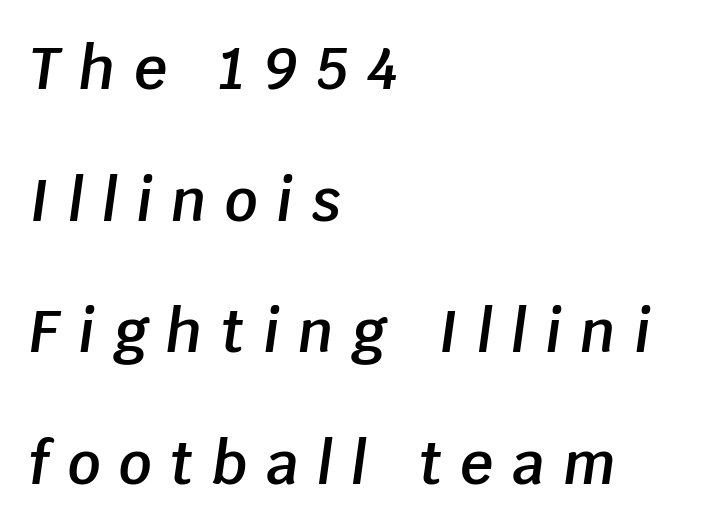
Is there much room between lines? Yes — plenty of vertical air separates them. Reading down the block, your eye returns to a fixed left position each line. Caption: expanded tracking, letters set apart. As a designer I'd log this as weight 600, semibold.
